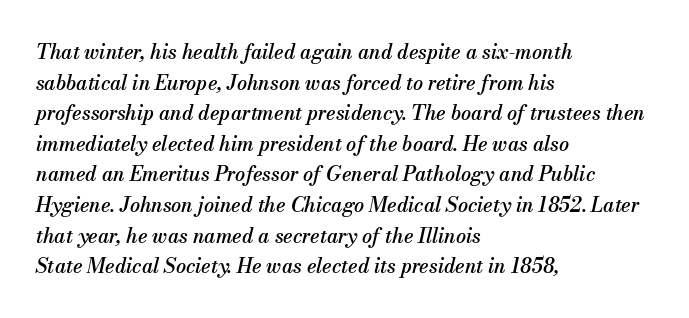
The image shows 20 px text type, italic (leaning right); set left-aligned, normal line spacing (1.53x), normal letter spacing, not underlined.
